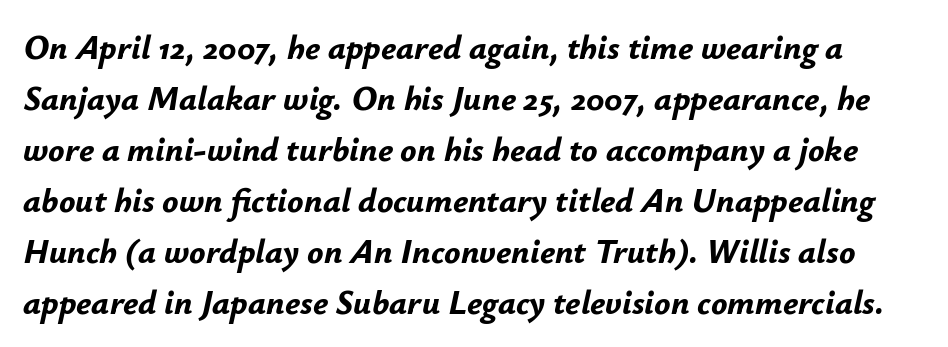
{"italic": "yes", "lean": "right", "slant_degrees": 12, "bold": "yes", "weight": "bold", "width": "normal", "stroke_contrast": "low", "x_height": "small", "monospaced": "no", "underline": "no", "line_spacing": "normal", "line_spacing_ratio": 1.5, "letter_spacing": "normal", "letter_spacing_em": 0.0, "glyph_px": 34}
